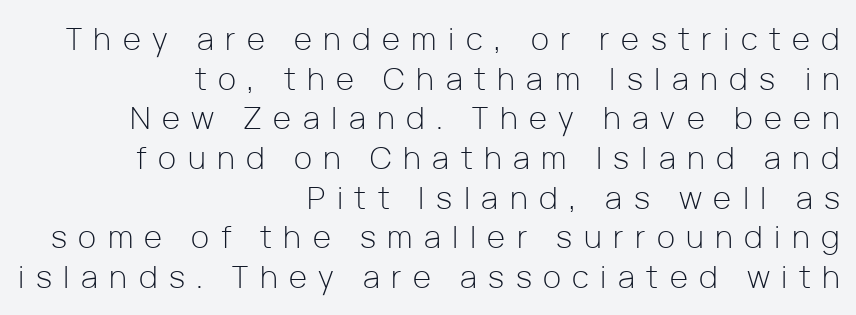
Underlining? Definitely not there. Is this a sans? Yes — the strokes have no serifs. Is the stroke heavy? The answer is a plain regular-or-lighter. Is the letter spacing exaggerated? Yes — the characters are pushed far apart. Vertically, the passage feels balanced, rows spaced as you'd expect. Unlike italic type, these characters show no tilt at all.
